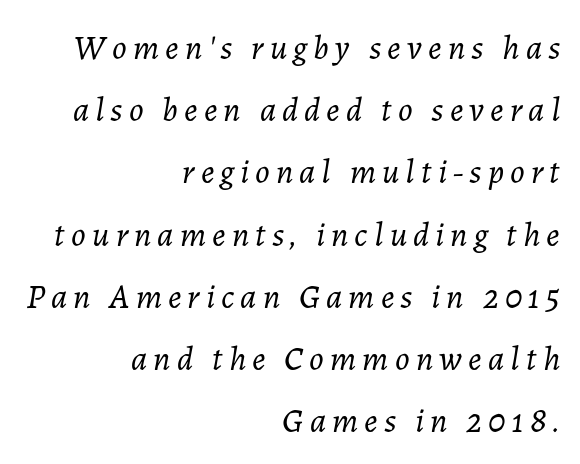
{"italic": "yes", "lean": "right", "slant_degrees": 7, "bold": "no", "weight": "light", "width": "normal", "stroke_contrast": "low", "x_height": "medium", "monospaced": "no", "underline": "no", "align": "right", "line_spacing_ratio": 1.83, "glyph_px": 34}
